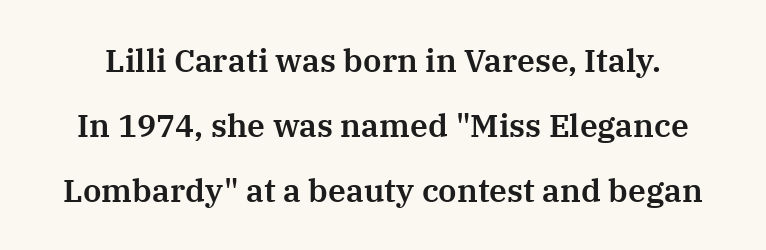
{"serif": "yes", "italic": "no", "width": "normal", "stroke_contrast": "medium", "x_height": "medium", "monospaced": "no", "underline": "no", "line_spacing": "loose", "line_spacing_ratio": 2.03, "letter_spacing": "normal", "letter_spacing_em": 0.0, "glyph_px": 32}
